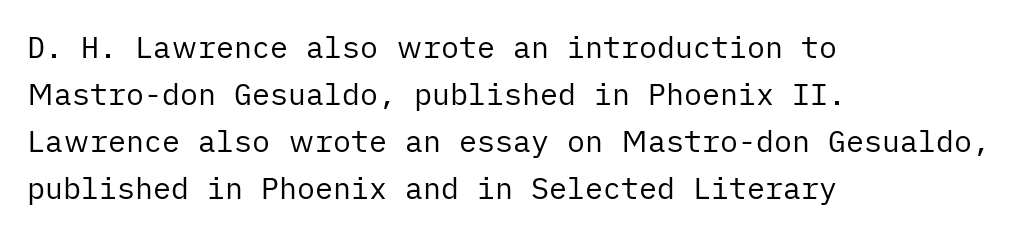
Is the type heavy? It reads as light-to-regular instead. You could call the tracking neutral — neither tight nor loose. Typographically, this falls in the sans-serif category. A normal amount of white space separates one row of letters from the next.
